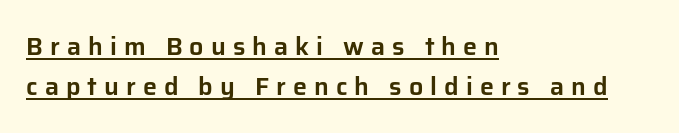
Q: Is the text italic (slanted)? A: No, it is upright.
Q: Is the text underlined? A: Yes.
Q: How is the paragraph aligned? A: Left-aligned.
Q: Is the spacing between letters normal or unusually wide? A: Unusually wide.
Q: Is the spacing between lines tight, normal or loose? A: Normal.
